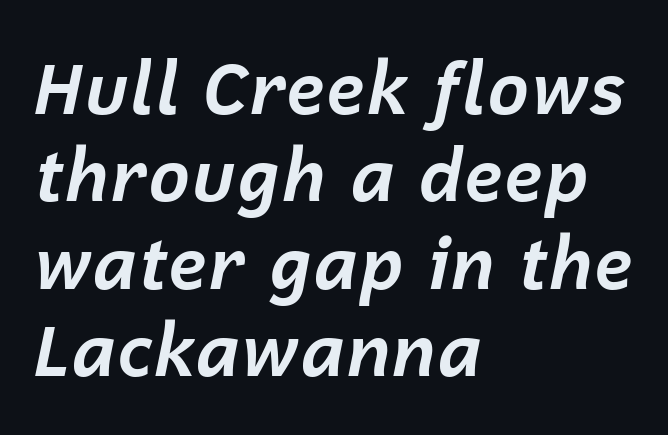
Just letters on the line, the space beneath them empty. A typesetter would mark this as italic. The rag falls on the right side of this text block. The tracking reads as untouched default to a designer's eye. Each letter keeps its own natural width here, so spacing adapts to shape.
